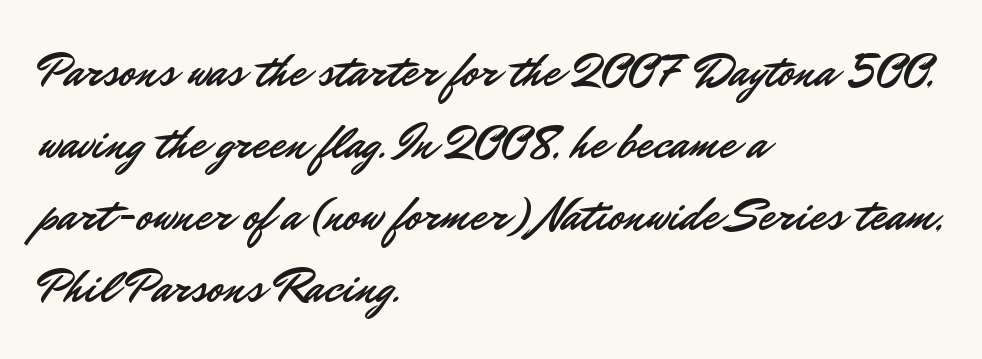
{"serif": "no", "width": "normal", "stroke_contrast": "low", "x_height": "small", "monospaced": "no", "underline": "no", "align": "left", "line_spacing": "normal", "line_spacing_ratio": 1.53, "letter_spacing": "normal", "letter_spacing_em": 0.0, "glyph_px": 47}
